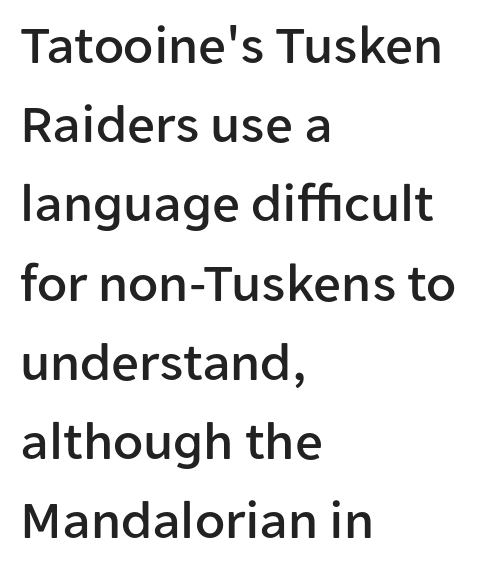
The image shows 55 px sans-serif type, upright; set left-aligned, normal line spacing (1.44x), normal letter spacing, not underlined; low stroke contrast and a medium x-height.
